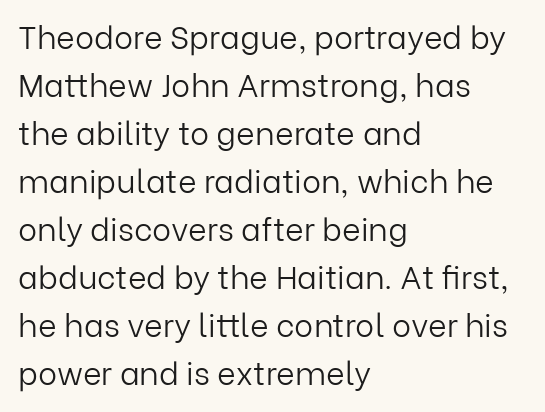
Q: Is the text bold? A: No.
Q: Is the text italic (slanted)? A: No, it is upright.
Q: Is the typeface a serif or a sans-serif typeface? A: Sans-serif.
Q: Is the text underlined? A: No.
Q: How is the paragraph aligned? A: Left-aligned.
Q: Is the spacing between letters normal or unusually wide? A: Normal.
Q: Is the spacing between lines tight, normal or loose? A: Normal.
Q: Width (condensed, normal, or wide)? A: Normal.
Q: Stroke contrast? A: Low.
Q: x-height? A: Medium.
Q: Monospaced? A: No.
